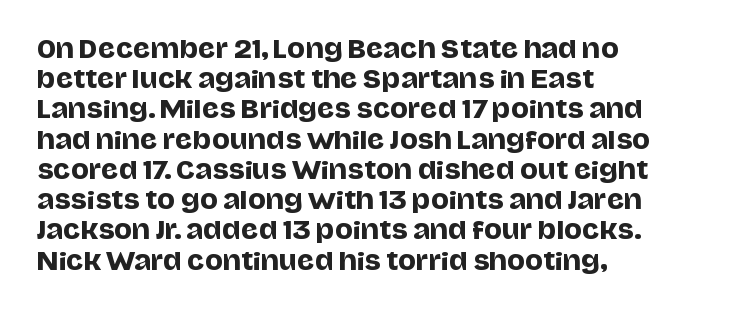
The image shows 24 px text type, upright; set left-aligned, normal line spacing (1.26x), normal letter spacing, not underlined.
